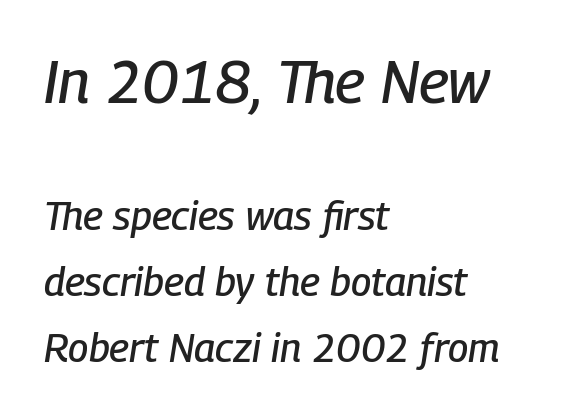
{"italic": "yes", "lean": "right", "slant_degrees": 9, "width": "condensed", "stroke_contrast": "low", "x_height": "medium", "monospaced": "no", "underline": "no", "align": "left", "line_spacing": "normal", "line_spacing_ratio": 1.65, "letter_spacing": "normal", "letter_spacing_em": 0.0, "larger_block": "first", "size_ratio": 1.5, "glyph_px": 60}
